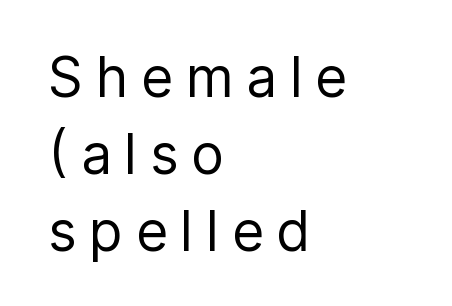
The characters display no serif detailing; their extremities are plain. A typesetter would call this proportional, since set widths differ per character. Weight: in the light-to-regular range. Descenders are the only things crossing below the line.
